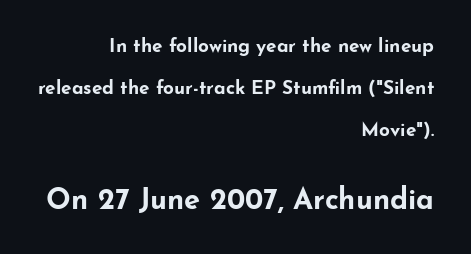
Q: Is the text bold? A: Yes.
Q: Is the text italic (slanted)? A: No, it is upright.
Q: Is the typeface a serif or a sans-serif typeface? A: Sans-serif.
Q: Is the text underlined? A: No.
Q: How is the paragraph aligned? A: Right-aligned.
Q: Is the spacing between letters normal or unusually wide? A: Normal.
Q: Is the spacing between lines tight, normal or loose? A: Loose.
Q: Which block of text is set in a larger size, the first (top) or the second (bottom)? A: The second (bottom) one.
Q: Width (condensed, normal, or wide)? A: Wide.
Q: Stroke contrast? A: Low.
Q: x-height? A: Small.
Q: Monospaced? A: No.
